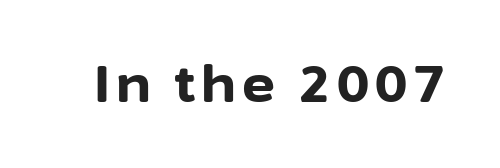
As a designer I'd log this as weight 700, bold. Proportional: the letters do not fall into vertical columns. Stroke terminals: plain, sans-serif. The typography opts for an upright posture over an oblique one.
